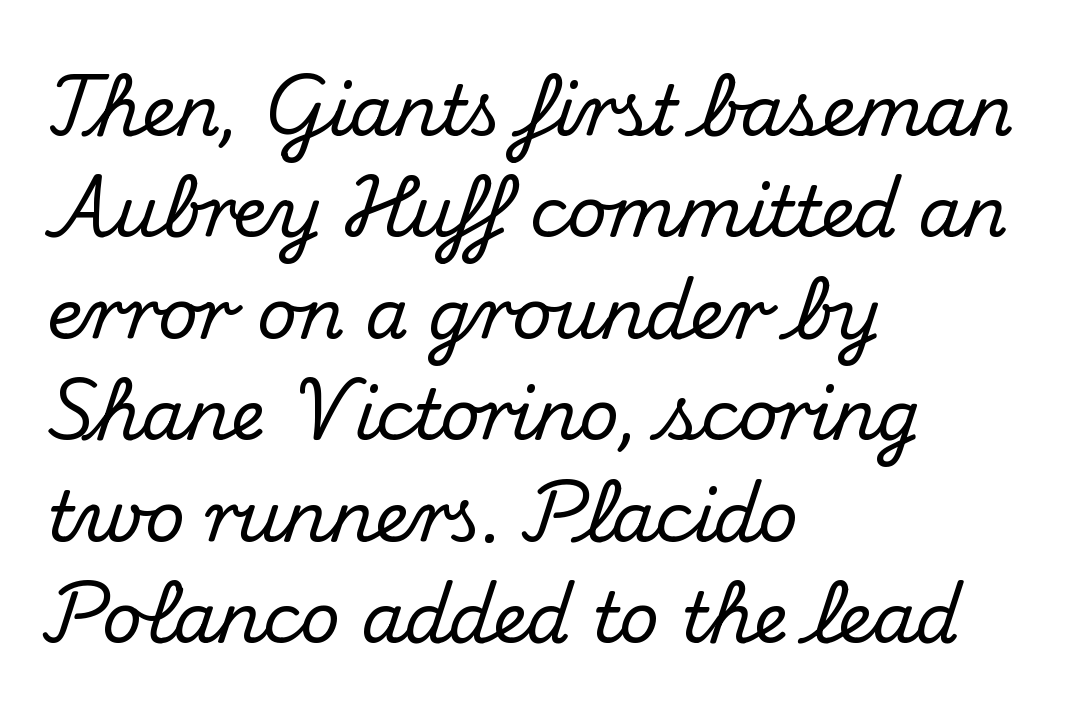
Q: Is the text italic (slanted)? A: Yes.
Q: Is the typeface a serif or a sans-serif typeface? A: Serif.
Q: Is the text underlined? A: No.
Q: How is the paragraph aligned? A: Left-aligned.
Q: Is the spacing between letters normal or unusually wide? A: Normal.
Q: Is the spacing between lines tight, normal or loose? A: Normal.
Q: Width (condensed, normal, or wide)? A: Normal.
Q: Stroke contrast? A: Medium.
Q: x-height? A: Small.
Q: Monospaced? A: No.
